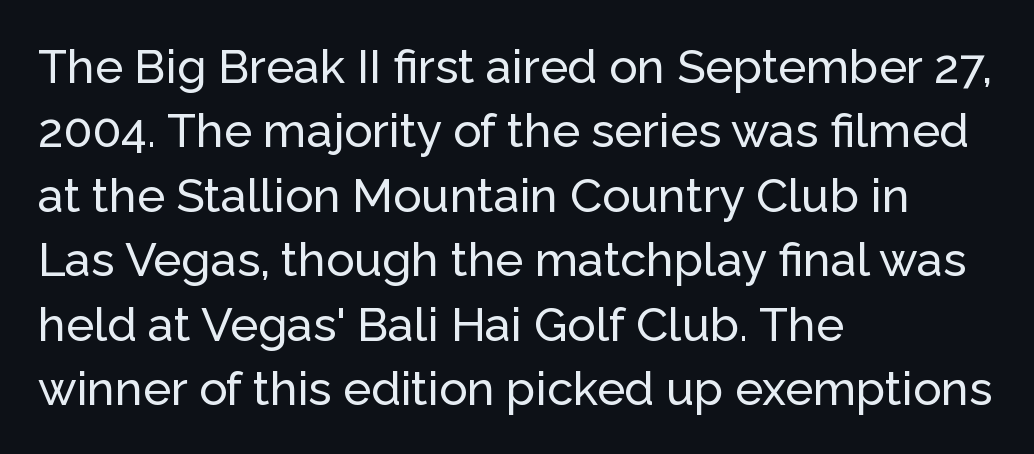
The rendering uses natural spacing where letterforms have individual widths. The space beneath each line is pristine and unruled. A student would call this left alignment; a typographer would say flush left, rag right. The tracking reads as untouched default to a designer's eye.
